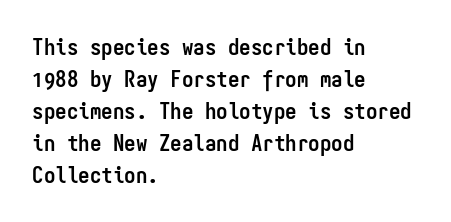
Compared with typical paragraphs, the rows here are spaced about the same. In terms of posture, this sample is upright. You'd pick this weight for a headline — it's a proper bold. Typeset ragged right — the left edge is the straight one.
